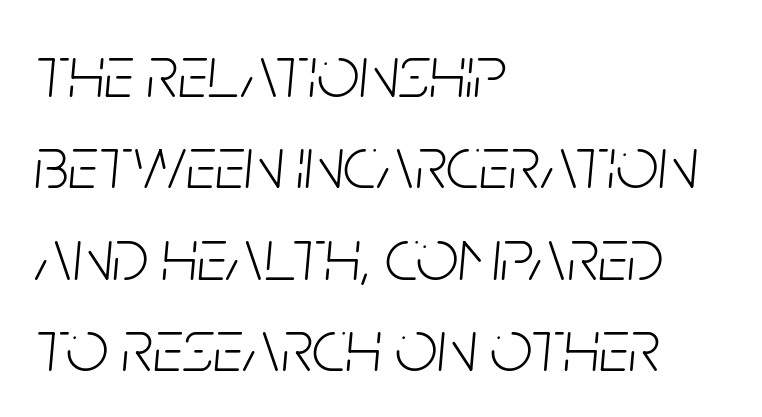
Teacher's note: observe the even left margin — that is flush-left alignment. The rendering uses natural spacing where letterforms have individual widths. Stroke mass is kept to a normal reading level or below. The lettering tilts uniformly, giving the passage an italic look.
